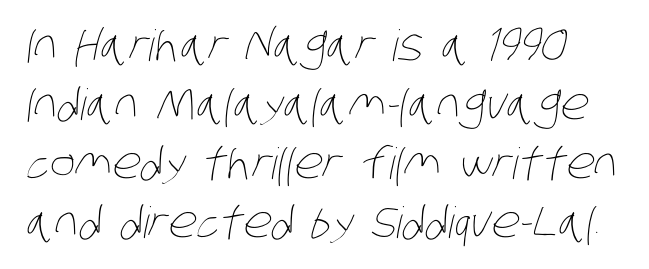
The letterforms sit at book weight or below. What stands out about the letter spacing? Nothing — it is the standard amount. Left-aligned paragraph, ragged on the right. The designer left line spacing at the default.
